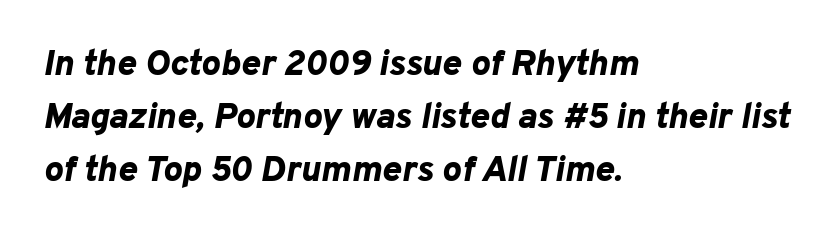
These lines sit exactly where default settings would place them. Glyph-to-glyph distance matches everyday printed text. Tall strokes in this sample are angled rather than plumb. Think of a printed novel: that variable character pitch is what you see here. Typographic density is high because the face is bold.
